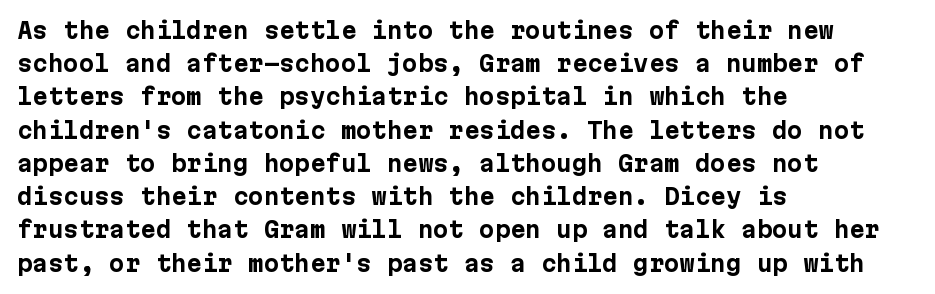
Q: Is the text bold? A: Yes.
Q: Is the text italic (slanted)? A: No, it is upright.
Q: Is the text underlined? A: No.
Q: How is the paragraph aligned? A: Left-aligned.
Q: Is the spacing between letters normal or unusually wide? A: Normal.
Q: Is the spacing between lines tight, normal or loose? A: Normal.
